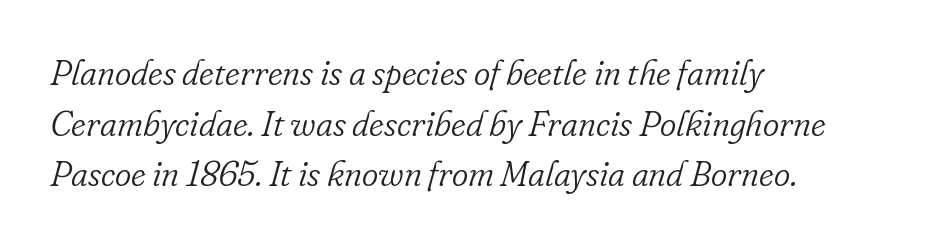
The image shows 35 px light serif type, italic (leaning right); set left-aligned, normal line spacing (1.45x), normal letter spacing, not underlined; low stroke contrast and a small x-height.
